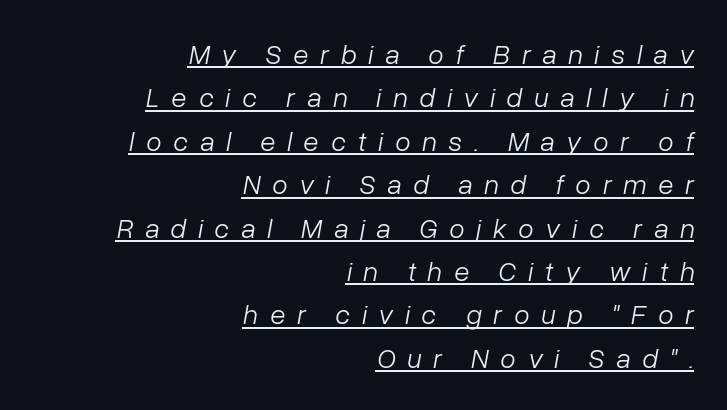
{"italic": "yes", "lean": "right", "slant_degrees": 10, "bold": "no", "weight": "light", "width": "normal", "stroke_contrast": "low", "x_height": "medium", "monospaced": "no", "underline": "yes", "align": "right", "line_spacing": "normal", "line_spacing_ratio": 1.55, "letter_spacing": "wide", "letter_spacing_em": 0.42, "glyph_px": 28}
